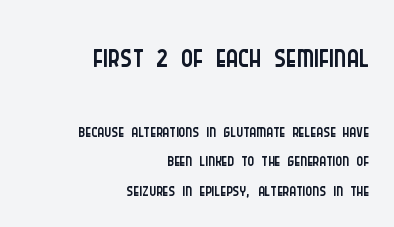
{"serif": "no", "italic": "no", "bold": "no", "weight": "light", "width": "condensed", "stroke_contrast": "low", "x_height": "large", "monospaced": "no", "underline": "no", "align": "right", "line_spacing": "tight", "line_spacing_ratio": 1.12, "letter_spacing": "normal", "letter_spacing_em": 0.0, "larger_block": "first", "size_ratio": 1.77, "glyph_px": 46}
